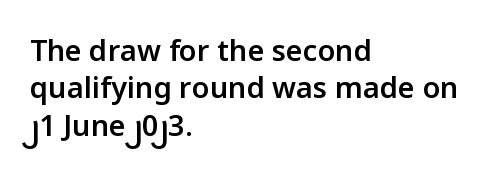
{"serif": "no", "italic": "no", "bold": "semi", "weight": "semibold", "width": "normal", "stroke_contrast": "low", "x_height": "medium", "monospaced": "no", "underline": "no", "align": "left", "line_spacing": "normal", "line_spacing_ratio": 1.29, "letter_spacing": "normal", "letter_spacing_em": 0.0, "glyph_px": 29}
